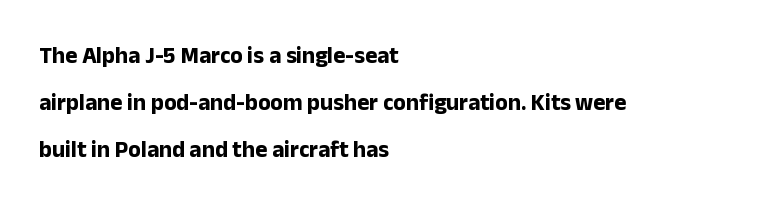
Q: Is the text bold? A: Yes.
Q: Is the text italic (slanted)? A: No, it is upright.
Q: Is the text underlined? A: No.
Q: How is the paragraph aligned? A: Left-aligned.
Q: Is the spacing between letters normal or unusually wide? A: Normal.
Q: Is the spacing between lines tight, normal or loose? A: Loose.
